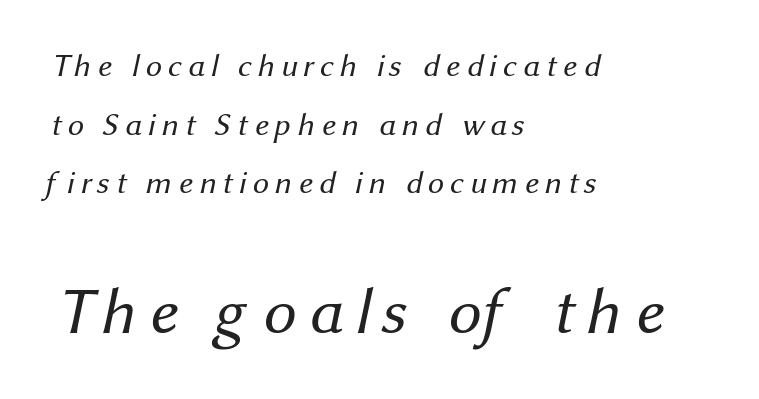
{"serif": "no", "bold": "no", "weight": "regular", "width": "normal", "stroke_contrast": "medium", "x_height": "medium", "monospaced": "no", "underline": "no", "align": "left", "line_spacing_ratio": 1.83, "larger_block": "second", "size_ratio": 2.03, "glyph_px": 65}
